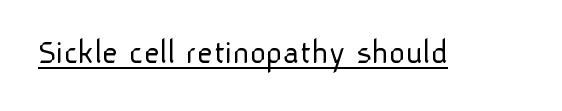
Q: Is the text bold? A: No.
Q: Is the text italic (slanted)? A: No, it is upright.
Q: Is the typeface a serif or a sans-serif typeface? A: Sans-serif.
Q: Is the text underlined? A: Yes.
Q: Is the spacing between letters normal or unusually wide? A: Normal.
Q: Width (condensed, normal, or wide)? A: Normal.
Q: Stroke contrast? A: Low.
Q: x-height? A: Medium.
Q: Monospaced? A: No.
